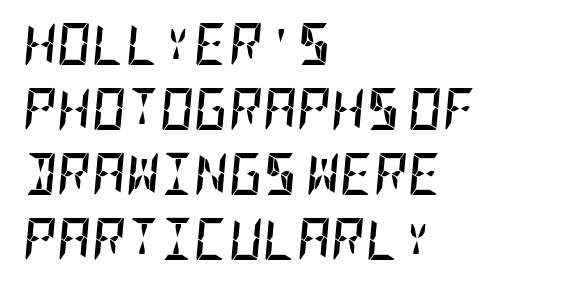
{"italic": "yes", "lean": "right", "slant_degrees": 5, "bold": "yes", "weight": "semibold", "width": "condensed", "stroke_contrast": "low", "x_height": "large", "underline": "no", "align": "left", "line_spacing": "normal", "line_spacing_ratio": 1.55, "letter_spacing": "normal", "letter_spacing_em": 0.0, "glyph_px": 42}
